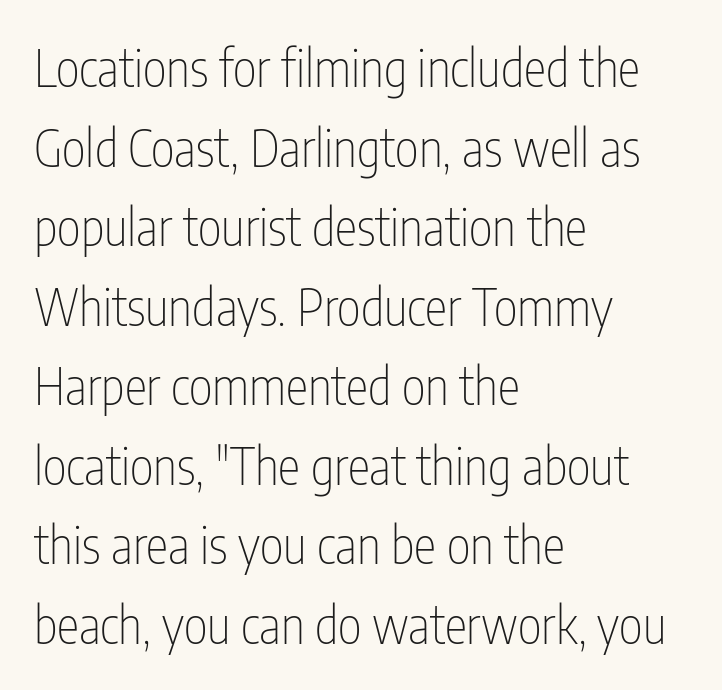
Q: Is the text bold? A: No.
Q: Is the text italic (slanted)? A: No, it is upright.
Q: Is the typeface a serif or a sans-serif typeface? A: Sans-serif.
Q: Is the text underlined? A: No.
Q: How is the paragraph aligned? A: Left-aligned.
Q: Is the spacing between letters normal or unusually wide? A: Normal.
Q: Is the spacing between lines tight, normal or loose? A: Normal.
Q: Width (condensed, normal, or wide)? A: Condensed.
Q: Stroke contrast? A: Low.
Q: x-height? A: Medium.
Q: Monospaced? A: No.
